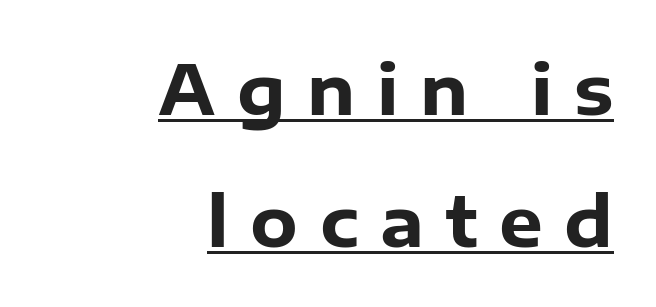
The image shows 69 px heavy sans-serif type, upright; set right-aligned, loose line spacing (1.92x), unusually wide letter spacing (+0.31 em), underlined; low stroke contrast and a medium x-height.
